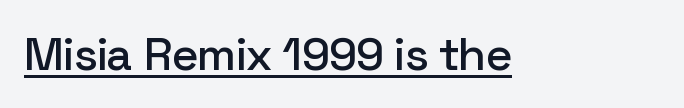
{"serif": "no", "italic": "no", "width": "normal", "stroke_contrast": "low", "x_height": "medium", "monospaced": "no", "underline": "yes", "letter_spacing": "normal", "letter_spacing_em": 0.0, "glyph_px": 46}
